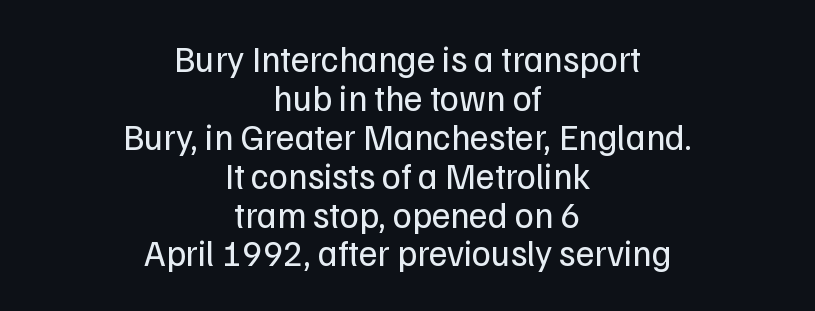
The image shows 36 px regular-weight sans-serif type, upright; set centered, tight line spacing (1.08x), normal letter spacing, not underlined; low stroke contrast and a medium x-height.
